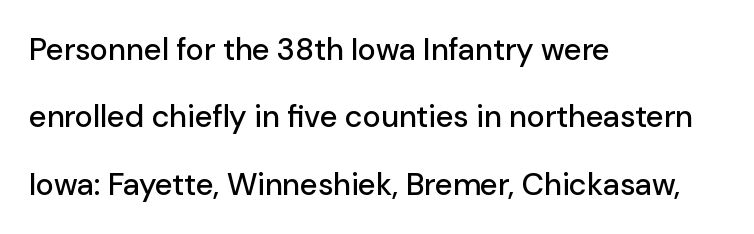
{"serif": "no", "italic": "no", "width": "normal", "stroke_contrast": "low", "x_height": "medium", "monospaced": "no", "underline": "no", "align": "left", "line_spacing": "loose", "line_spacing_ratio": 2.17, "letter_spacing": "normal", "letter_spacing_em": 0.0, "glyph_px": 31}
